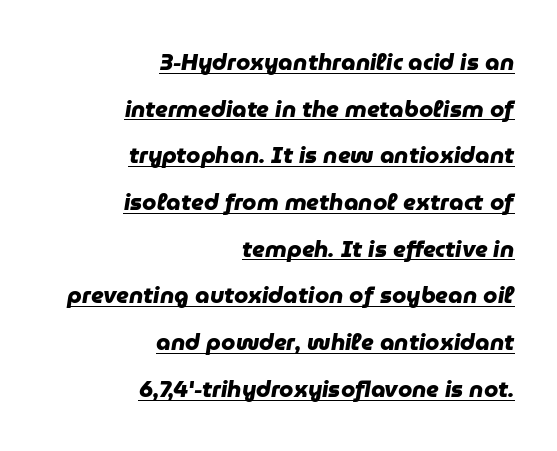
Q: Is the text bold? A: Yes.
Q: Is the text underlined? A: Yes.
Q: How is the paragraph aligned? A: Right-aligned.
Q: Is the spacing between letters normal or unusually wide? A: Normal.
Q: Is the spacing between lines tight, normal or loose? A: Loose.
